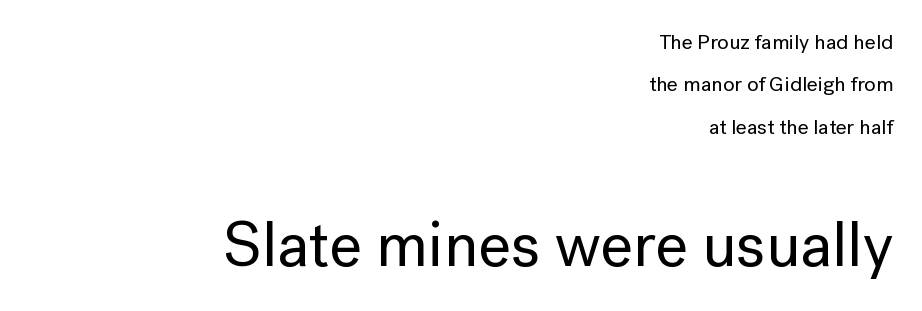
The image shows 63 px sans-serif type, upright; set right-aligned, loose line spacing (2.02x), normal letter spacing, not underlined; the second (bottom) block is 3.0x larger; low stroke contrast and a medium x-height.
